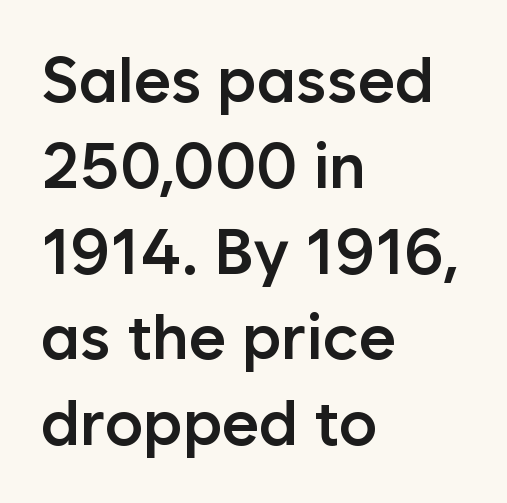
Q: Is the text bold? A: Semi-bold.
Q: Is the text italic (slanted)? A: No, it is upright.
Q: Is the typeface a serif or a sans-serif typeface? A: Sans-serif.
Q: Is the text underlined? A: No.
Q: How is the paragraph aligned? A: Left-aligned.
Q: Is the spacing between letters normal or unusually wide? A: Normal.
Q: Is the spacing between lines tight, normal or loose? A: Normal.
Q: Width (condensed, normal, or wide)? A: Normal.
Q: Stroke contrast? A: Low.
Q: x-height? A: Medium.
Q: Monospaced? A: No.
